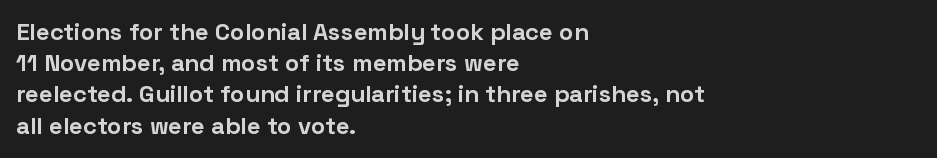
{"italic": "no", "bold": "yes", "underline": "no", "align": "left", "line_spacing": "normal", "line_spacing_ratio": 1.3, "letter_spacing": "normal", "letter_spacing_em": 0.0, "glyph_px": 24}
